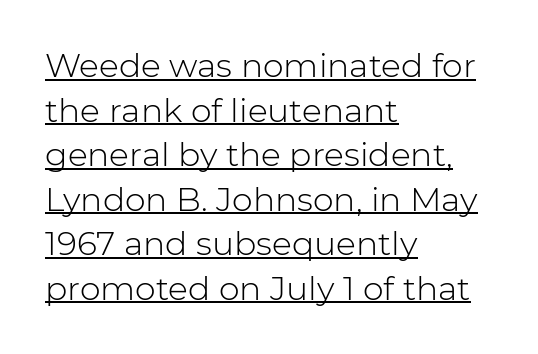
The lettering holds an erect, upright posture throughout. Where is the straight margin? On the left. Vertical stems look standard width or narrower in stroke. One glance says typical: line gaps are just what's usual. Grotesque or geometric, the face here clearly has no serifs.
